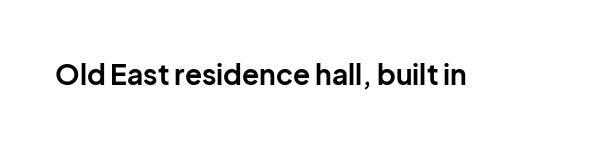
The passage shown is emphatically bold. Observe the ordinary spacing: letters are neighbours, not strangers. Spacing verdict: proportional, widths tailored to each character. The designer went with a sans here, leaving each stem footless. Rule under the text: the space is simply empty.
